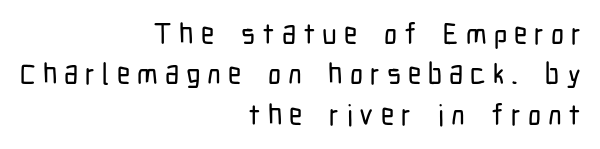
Q: Is the text italic (slanted)? A: No, it is upright.
Q: Is the typeface a serif or a sans-serif typeface? A: Sans-serif.
Q: Is the text underlined? A: No.
Q: How is the paragraph aligned? A: Right-aligned.
Q: Is the spacing between letters normal or unusually wide? A: Unusually wide.
Q: Is the spacing between lines tight, normal or loose? A: Normal.
Q: Width (condensed, normal, or wide)? A: Condensed.
Q: Stroke contrast? A: Low.
Q: x-height? A: Medium.
Q: Monospaced? A: No.
